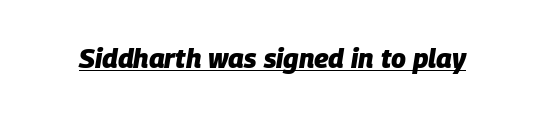
The gaps between neighbouring characters are ordinary and unremarkable. Slant detected: the letters are inclined. The glyphs are accompanied by a horizontal stroke just below them. Stroke thickness is high; the sample reads as a true bold.
